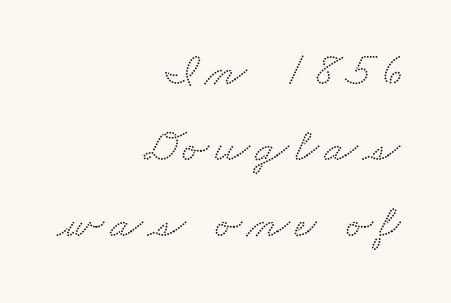
The image shows 48 px wide serif type; set right-aligned, normal line spacing (1.58x), not underlined; medium stroke contrast and a small x-height.
